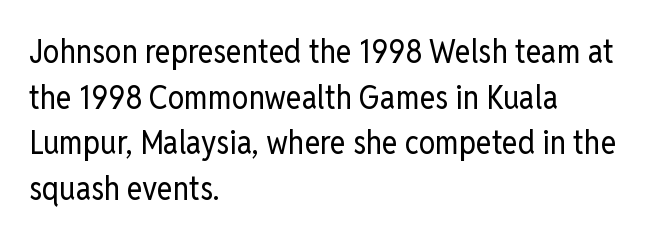
The image shows 33 px regular-weight, condensed sans-serif type, upright; set left-aligned, normal line spacing (1.38x), normal letter spacing, not underlined; low stroke contrast and a medium x-height.
